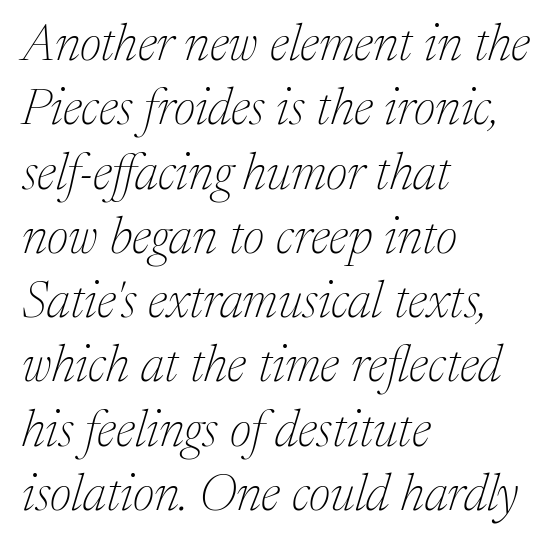
Q: Is the text bold? A: No.
Q: Is the text italic (slanted)? A: Yes, it leans right by about 17 degrees.
Q: Is the typeface a serif or a sans-serif typeface? A: Serif.
Q: Is the text underlined? A: No.
Q: How is the paragraph aligned? A: Left-aligned.
Q: Is the spacing between letters normal or unusually wide? A: Normal.
Q: Is the spacing between lines tight, normal or loose? A: Normal.
Q: Width (condensed, normal, or wide)? A: Normal.
Q: Stroke contrast? A: Medium.
Q: x-height? A: Medium.
Q: Monospaced? A: No.
